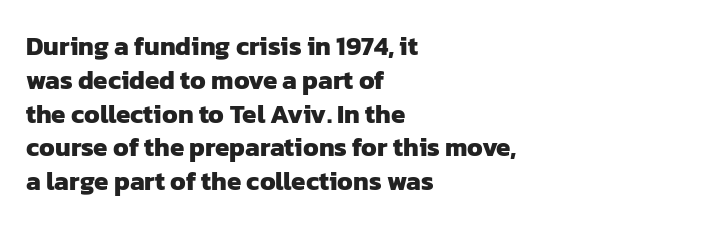
The image shows 26 px bold type; set left-aligned, normal line spacing (1.3x), normal letter spacing, not underlined.
